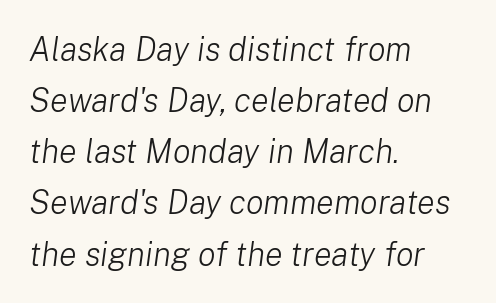
{"italic": "yes", "lean": "right", "slant_degrees": 8, "bold": "no", "weight": "light", "width": "normal", "stroke_contrast": "low", "x_height": "medium", "monospaced": "no", "underline": "no", "align": "left", "line_spacing": "normal", "line_spacing_ratio": 1.55, "letter_spacing": "normal", "letter_spacing_em": 0.0, "glyph_px": 33}
